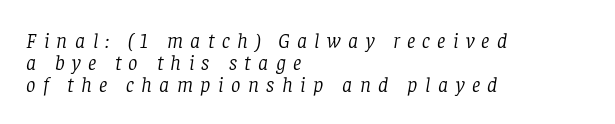
{"italic": "yes", "lean": "right", "slant_degrees": 8, "bold": "no", "underline": "no", "align": "left", "line_spacing": "tight", "line_spacing_ratio": 1.05, "letter_spacing": "wide", "letter_spacing_em": 0.35, "glyph_px": 21}
